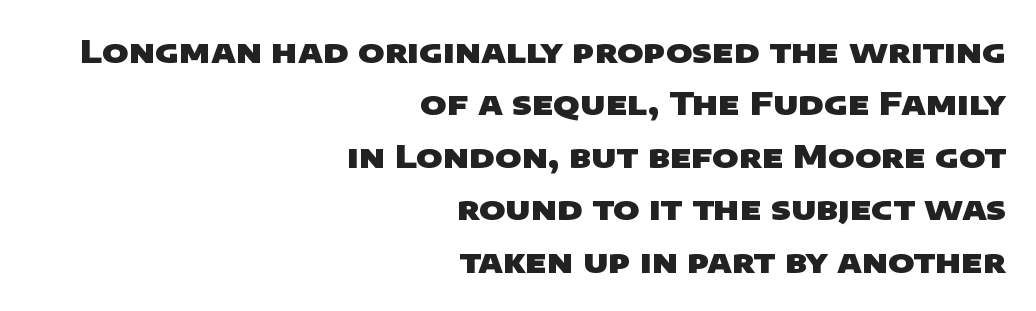
{"serif": "no", "bold": "yes", "weight": "heavy", "width": "wide", "stroke_contrast": "low", "x_height": "large", "monospaced": "no", "underline": "no", "align": "right", "line_spacing": "normal", "line_spacing_ratio": 1.64, "letter_spacing": "normal", "letter_spacing_em": 0.0, "glyph_px": 32}
